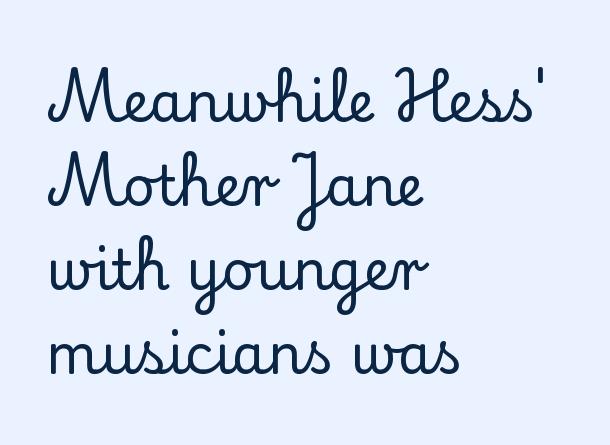
{"serif": "yes", "italic": "no", "width": "normal", "stroke_contrast": "low", "x_height": "small", "monospaced": "no", "underline": "no", "align": "left", "line_spacing": "normal", "line_spacing_ratio": 1.53, "letter_spacing": "normal", "letter_spacing_em": 0.0, "glyph_px": 55}
